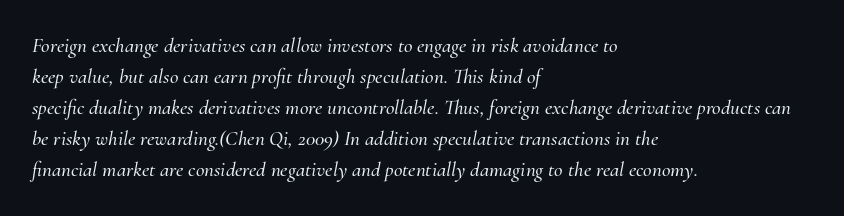
Q: Is the text italic (slanted)? A: Yes, it leans right by about 10 degrees.
Q: Is the text underlined? A: No.
Q: How is the paragraph aligned? A: Left-aligned.
Q: Is the spacing between letters normal or unusually wide? A: Normal.
Q: Is the spacing between lines tight, normal or loose? A: Normal.
